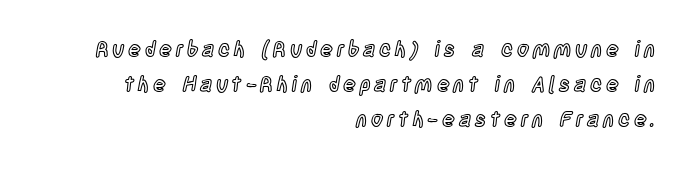
Q: Is the text italic (slanted)? A: Yes.
Q: Is the text underlined? A: No.
Q: How is the paragraph aligned? A: Right-aligned.
Q: Is the spacing between lines tight, normal or loose? A: Normal.
